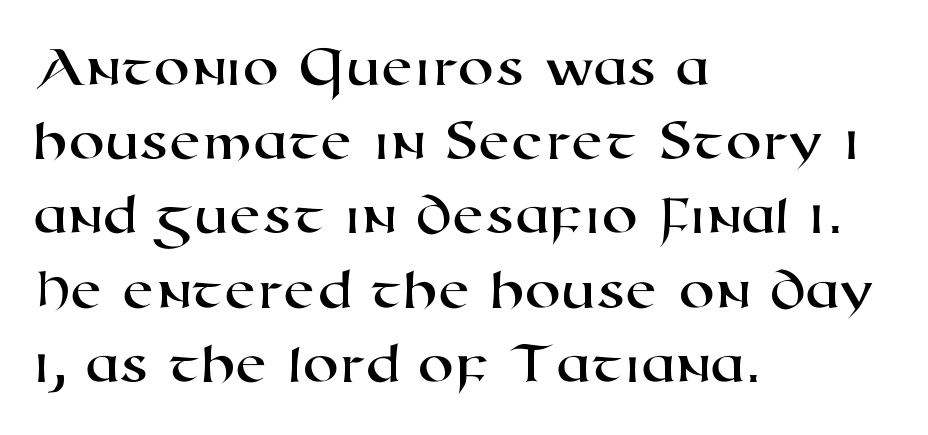
{"serif": "no", "width": "wide", "stroke_contrast": "high", "x_height": "medium", "monospaced": "no", "underline": "no", "align": "left", "line_spacing": "normal", "line_spacing_ratio": 1.28, "letter_spacing": "normal", "letter_spacing_em": 0.0, "glyph_px": 58}
